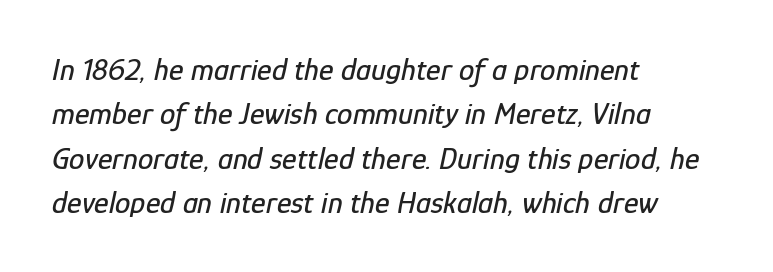
Does extra space separate the letters? No, they use regular spacing. Beneath every word, the page is bare. This sample uses an oblique cut, with every glyph tilted off the vertical. A normal amount of white space separates one row of letters from the next.
